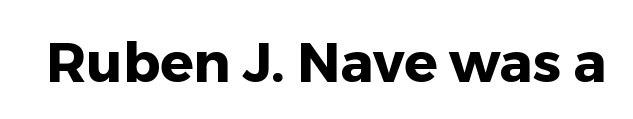
Clear beneath every line of the passage. This sample has the flowing, uneven cadence of proportional lettering. This rendering employs a face without finishing strokes, i.e., a sans-serif. Thick stems and heavy bowls — unmistakably bold.
